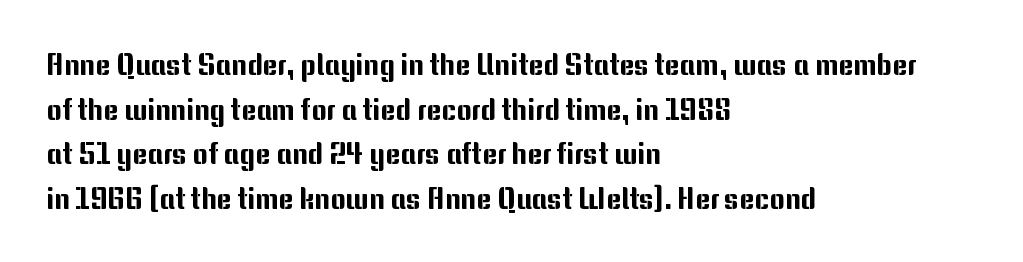
Q: Is the text italic (slanted)? A: No, it is upright.
Q: Is the typeface a serif or a sans-serif typeface? A: Sans-serif.
Q: Is the text underlined? A: No.
Q: How is the paragraph aligned? A: Left-aligned.
Q: Is the spacing between letters normal or unusually wide? A: Normal.
Q: Is the spacing between lines tight, normal or loose? A: Normal.
Q: Width (condensed, normal, or wide)? A: Normal.
Q: Stroke contrast? A: Medium.
Q: x-height? A: Medium.
Q: Monospaced? A: No.
